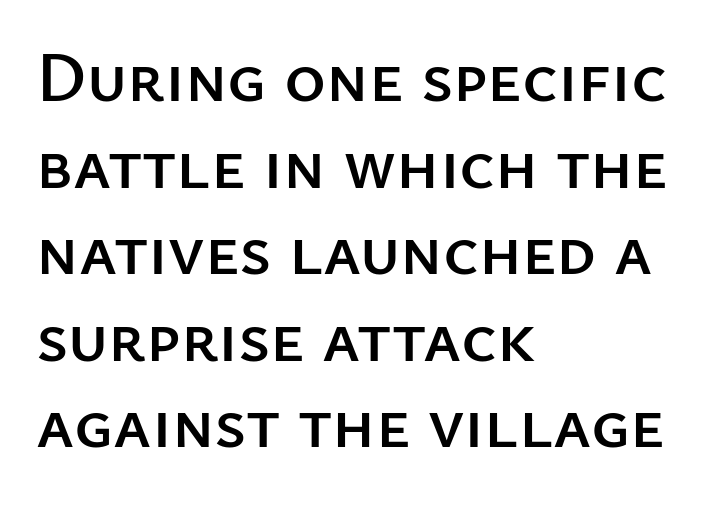
{"serif": "no", "italic": "no", "width": "normal", "stroke_contrast": "low", "x_height": "medium", "monospaced": "no", "underline": "no", "align": "left", "line_spacing_ratio": 1.22, "letter_spacing": "normal", "letter_spacing_em": 0.0, "glyph_px": 71}
